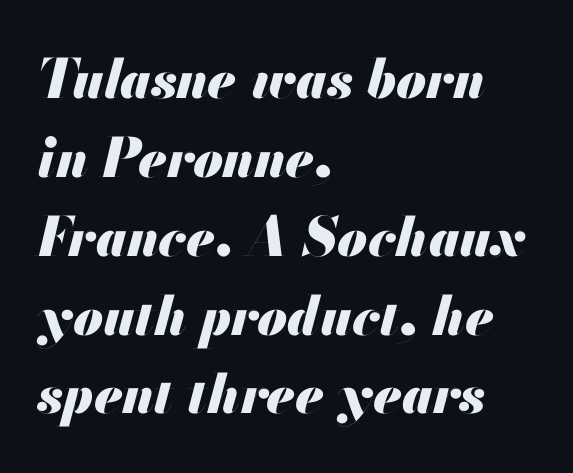
Q: Is the text bold? A: Yes.
Q: Is the text italic (slanted)? A: Yes, it leans right by about 13 degrees.
Q: Is the text underlined? A: No.
Q: How is the paragraph aligned? A: Left-aligned.
Q: Is the spacing between letters normal or unusually wide? A: Normal.
Q: Is the spacing between lines tight, normal or loose? A: Normal.
Q: Width (condensed, normal, or wide)? A: Normal.
Q: Stroke contrast? A: Medium.
Q: x-height? A: Small.
Q: Monospaced? A: No.
